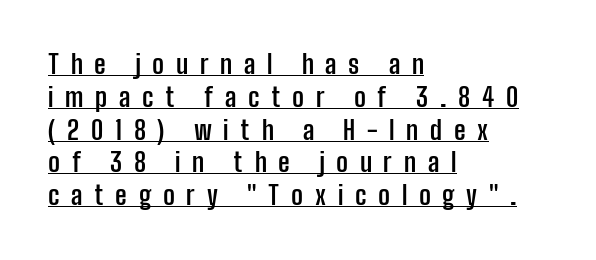
Does the copy run flush right? No — it runs flush left. A continuous stroke trails under the words, as in a hyperlink. Ascenders rise straight up at ninety degrees. The tracking reads as deliberately expanded to a designer's eye.
